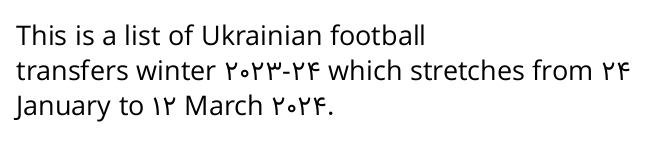
{"italic": "no", "bold": "no", "underline": "no", "align": "left", "line_spacing": "normal", "line_spacing_ratio": 1.29, "letter_spacing": "normal", "letter_spacing_em": 0.0, "glyph_px": 27}
